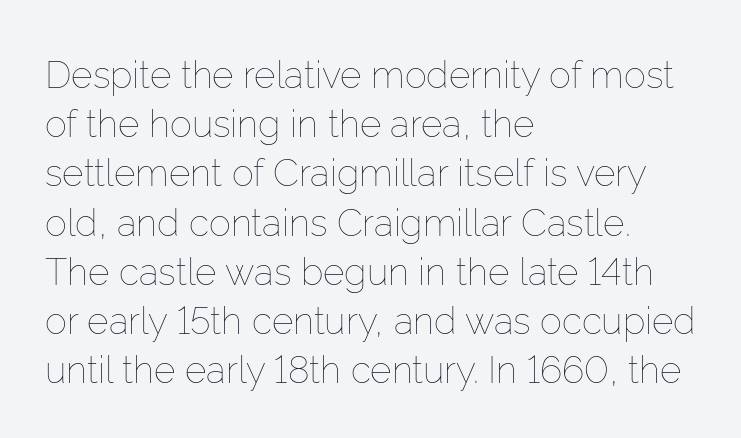
Spacing between characters is what you'd get straight out of the box. Varying glyph widths throughout — classic text-font behaviour. Typeset ragged right — the left edge is the straight one. A bare baseline throughout the passage. Each new line begins a customary step beneath the previous one. The letterforms sit at book weight or below.
